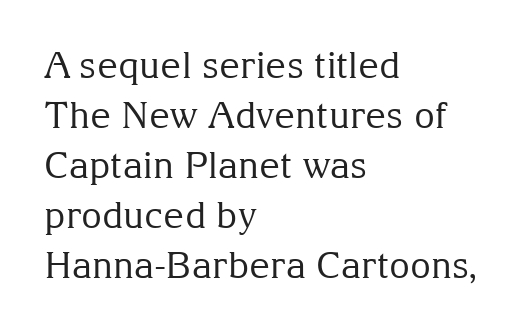
The face used here is seriffed, in the tradition of book romans. Compared with typical paragraphs, the rows here are spaced about the same. Observe the ordinary spacing: letters are neighbours, not strangers. Reading down the block, your eye returns to a fixed left position each line. Heaviness? Minimal to ordinary, like unemphasized prose.
